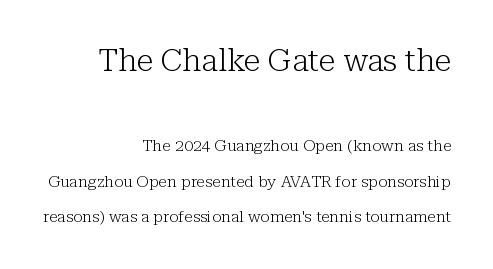
The image shows 31 px light serif type, upright; set right-aligned, loose line spacing (2.23x), normal letter spacing, not underlined; the first (top) block is 1.94x larger; low stroke contrast and a medium x-height.
